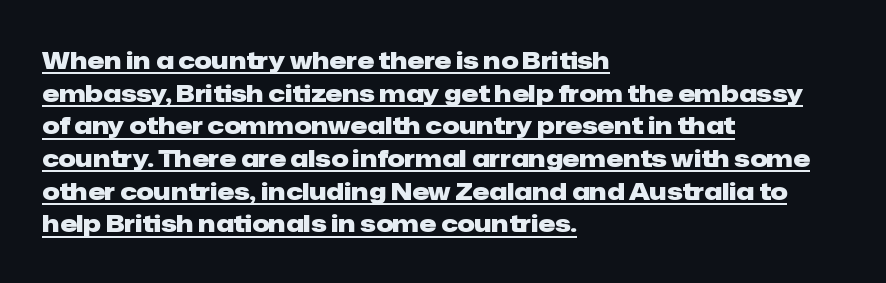
The image shows 24 px bold type, upright; set left-aligned, normal line spacing (1.36x), normal letter spacing, underlined.
